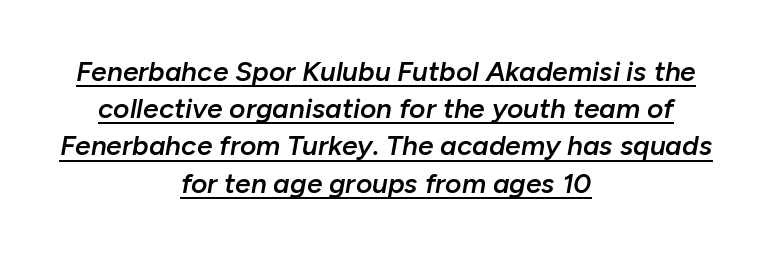
The image shows 28 px semibold type, italic (leaning right); set centered, normal line spacing (1.33x), normal letter spacing, underlined; low stroke contrast and a medium x-height.
